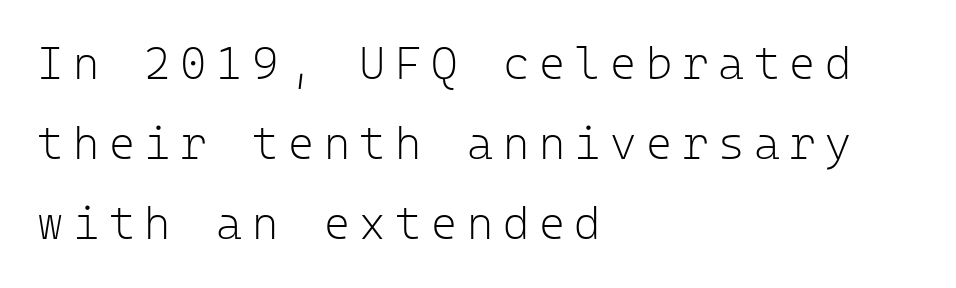
Q: Is the text bold? A: No.
Q: Is the text italic (slanted)? A: No, it is upright.
Q: Is the typeface a serif or a sans-serif typeface? A: Sans-serif.
Q: Is the text underlined? A: No.
Q: How is the paragraph aligned? A: Left-aligned.
Q: Is the spacing between letters normal or unusually wide? A: Unusually wide.
Q: Width (condensed, normal, or wide)? A: Normal.
Q: Stroke contrast? A: Low.
Q: x-height? A: Medium.
Q: Monospaced? A: Yes.
